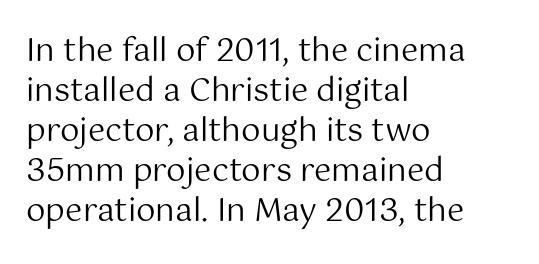
Q: Is the text bold? A: No.
Q: Is the text italic (slanted)? A: No, it is upright.
Q: Is the typeface a serif or a sans-serif typeface? A: Sans-serif.
Q: Is the text underlined? A: No.
Q: How is the paragraph aligned? A: Left-aligned.
Q: Is the spacing between letters normal or unusually wide? A: Normal.
Q: Is the spacing between lines tight, normal or loose? A: Normal.
Q: Width (condensed, normal, or wide)? A: Normal.
Q: Stroke contrast? A: Medium.
Q: x-height? A: Medium.
Q: Monospaced? A: No.
